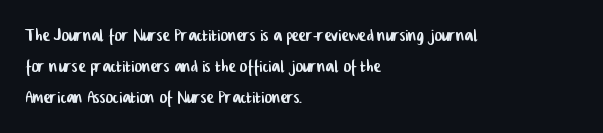
The image shows 22 px text type; set left-aligned, normal line spacing (1.41x), normal letter spacing, not underlined.
